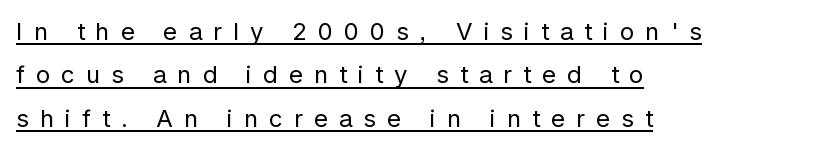
The image shows 24 px text type, upright; set left-aligned, line spacing 1.81x, unusually wide letter spacing (+0.46 em), underlined.
